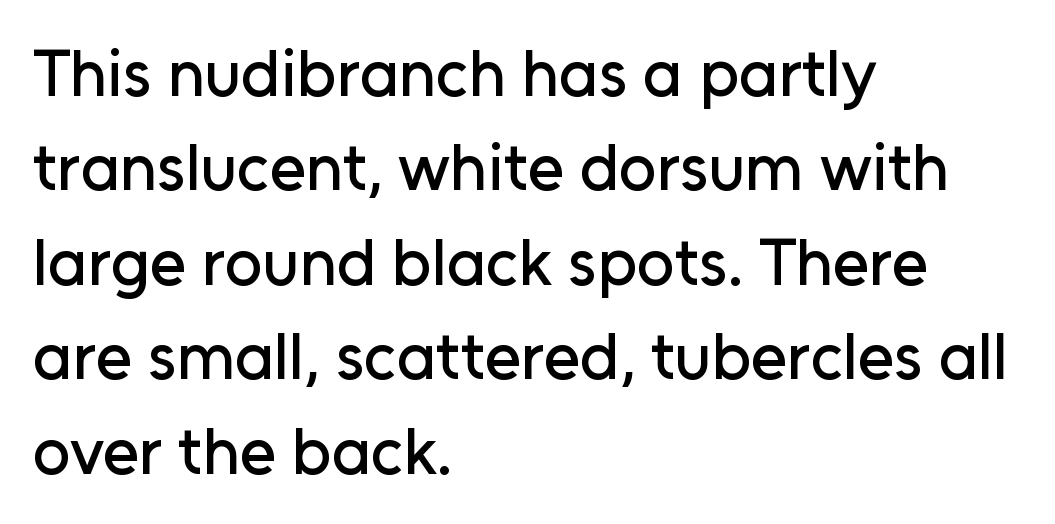
The image shows 66 px sans-serif type, upright; set left-aligned, normal line spacing (1.43x), normal letter spacing, not underlined; low stroke contrast and a medium x-height.
